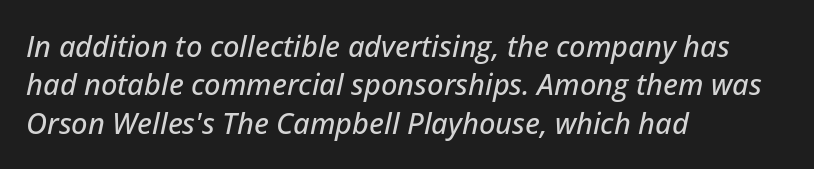
The image shows 29 px text type, italic (leaning right); set left-aligned, normal line spacing (1.32x), normal letter spacing, not underlined; low stroke contrast and a medium x-height.
